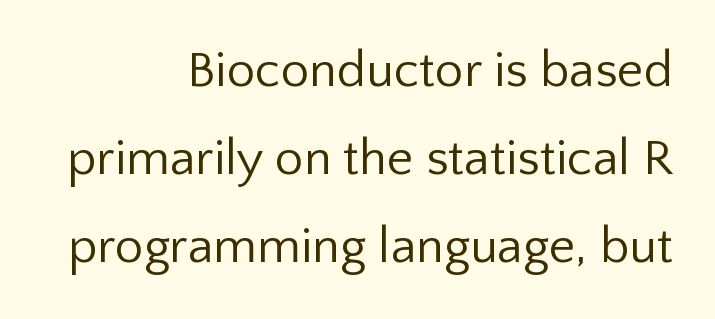
{"serif": "no", "italic": "no", "bold": "no", "weight": "regular", "width": "normal", "stroke_contrast": "low", "x_height": "medium", "monospaced": "no", "underline": "no", "align": "right", "line_spacing_ratio": 1.73, "letter_spacing": "normal", "letter_spacing_em": 0.0, "glyph_px": 51}
